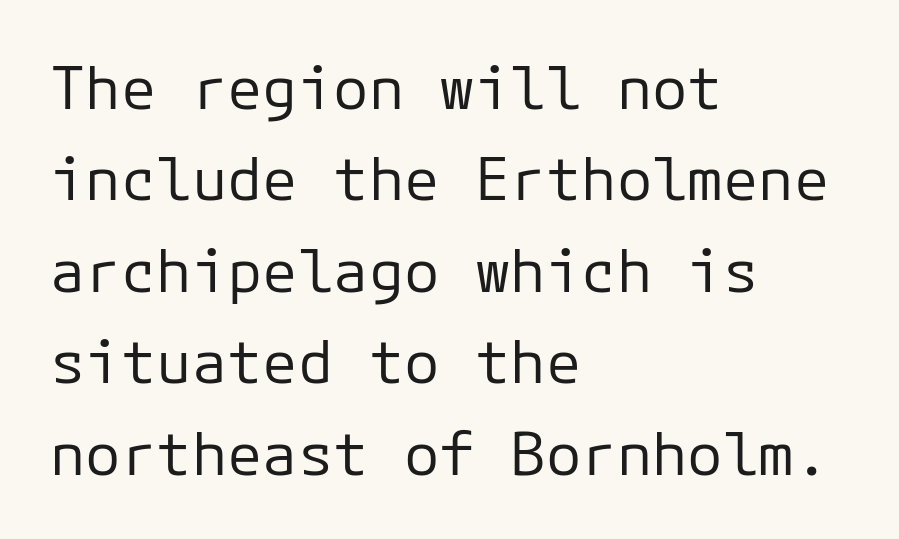
The image shows 59 px regular-weight sans-serif type, upright, monospaced; set left-aligned, normal line spacing (1.55x), normal letter spacing, not underlined; low stroke contrast and a medium x-height.
